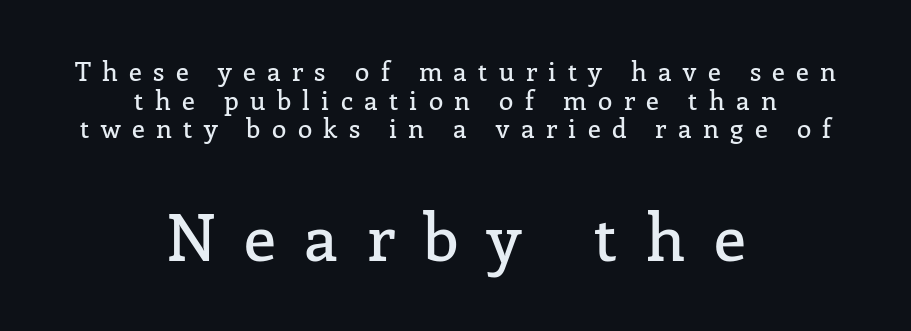
{"serif": "yes", "italic": "no", "width": "normal", "stroke_contrast": "low", "x_height": "medium", "monospaced": "no", "underline": "no", "align": "center", "line_spacing": "tight", "line_spacing_ratio": 1.1, "letter_spacing": "wide", "letter_spacing_em": 0.44, "larger_block": "second", "size_ratio": 2.5, "glyph_px": 65}
